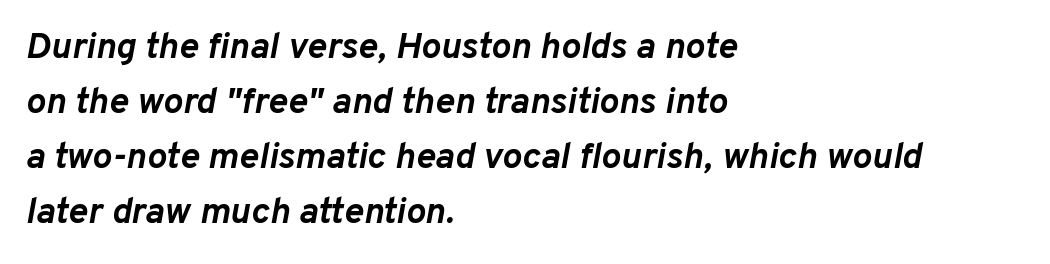
Q: Is the text bold? A: Yes.
Q: Is the text italic (slanted)? A: Yes, it leans right by about 10 degrees.
Q: Is the text underlined? A: No.
Q: How is the paragraph aligned? A: Left-aligned.
Q: Is the spacing between letters normal or unusually wide? A: Normal.
Q: Is the spacing between lines tight, normal or loose? A: Normal.
Q: Width (condensed, normal, or wide)? A: Normal.
Q: Stroke contrast? A: Low.
Q: x-height? A: Medium.
Q: Monospaced? A: No.
